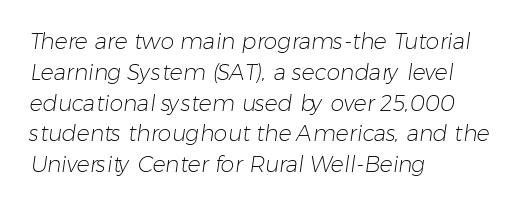
Q: Is the text bold? A: No.
Q: Is the text underlined? A: No.
Q: How is the paragraph aligned? A: Left-aligned.
Q: Is the spacing between letters normal or unusually wide? A: Normal.
Q: Is the spacing between lines tight, normal or loose? A: Normal.
